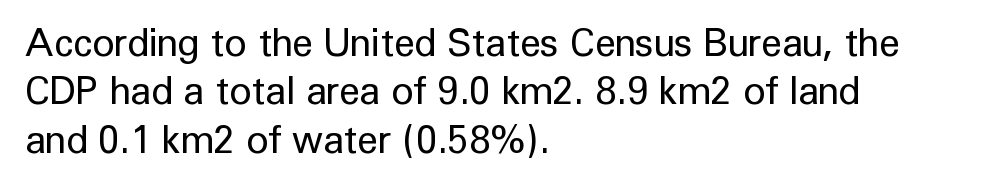
The image shows 38 px regular-weight sans-serif type, upright; set left-aligned, normal line spacing (1.27x), normal letter spacing, not underlined; low stroke contrast and a medium x-height.
